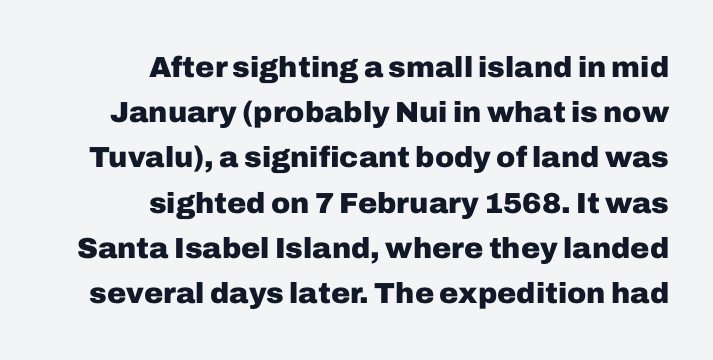
The image shows 29 px heavy sans-serif type, upright; set right-aligned, normal line spacing (1.56x), normal letter spacing, not underlined; low stroke contrast and a medium x-height.
